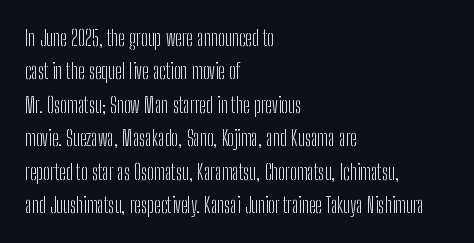
{"italic": "no", "bold": "no", "underline": "no", "align": "left", "line_spacing": "normal", "line_spacing_ratio": 1.59, "letter_spacing": "normal", "letter_spacing_em": 0.0, "glyph_px": 21}
